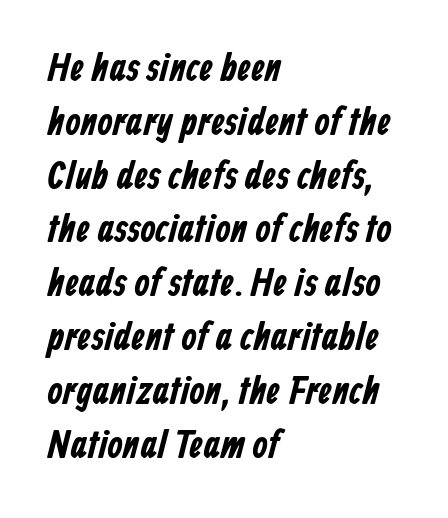
This rendering employs a face without finishing strokes, i.e., a sans-serif. Varying glyph widths throughout — classic text-font behaviour. The words here are not underlined. Is the letter spacing exaggerated? No — it looks like the ordinary default. Notice how descenders clear the ascenders below comfortably — that's standard leading.
